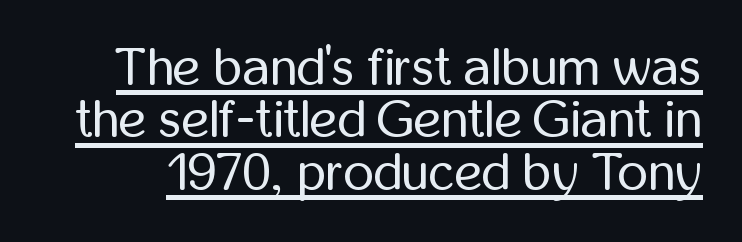
The image shows 53 px regular-weight, condensed sans-serif type, upright; set tight line spacing (0.99x), normal letter spacing, underlined; low stroke contrast and a medium x-height.
